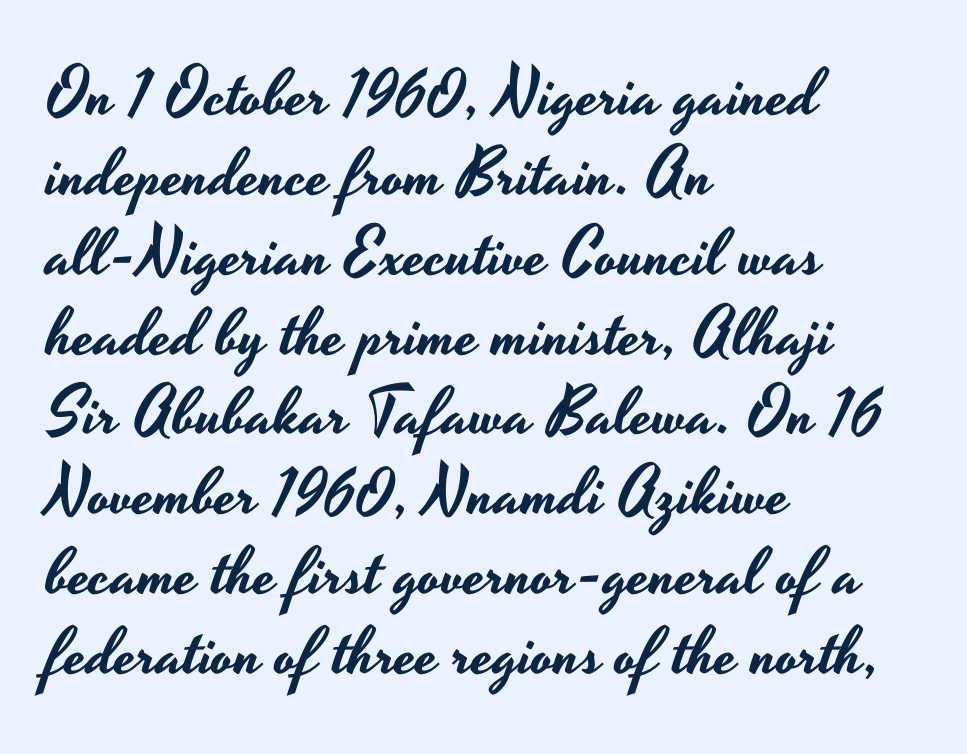
Q: Is the text italic (slanted)? A: Yes.
Q: Is the typeface a serif or a sans-serif typeface? A: Sans-serif.
Q: Is the text underlined? A: No.
Q: How is the paragraph aligned? A: Left-aligned.
Q: Is the spacing between letters normal or unusually wide? A: Normal.
Q: Width (condensed, normal, or wide)? A: Wide.
Q: Stroke contrast? A: Low.
Q: x-height? A: Small.
Q: Monospaced? A: No.
